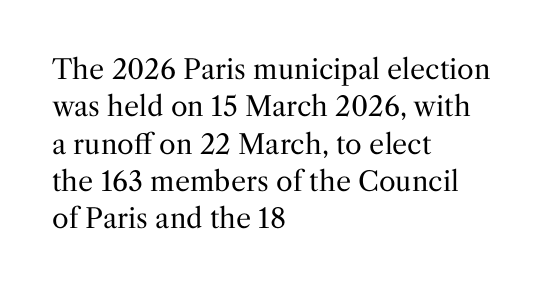
{"italic": "no", "bold": "no", "underline": "no", "align": "left", "line_spacing": "normal", "line_spacing_ratio": 1.38, "letter_spacing": "normal", "letter_spacing_em": 0.0, "glyph_px": 27}
